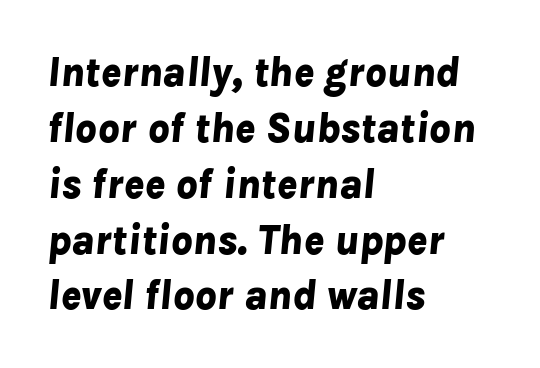
{"italic": "yes", "lean": "right", "slant_degrees": 8, "bold": "yes", "weight": "bold", "width": "normal", "stroke_contrast": "low", "x_height": "medium", "monospaced": "no", "underline": "no", "align": "left", "line_spacing": "normal", "line_spacing_ratio": 1.33, "letter_spacing": "normal", "letter_spacing_em": 0.0, "glyph_px": 42}
